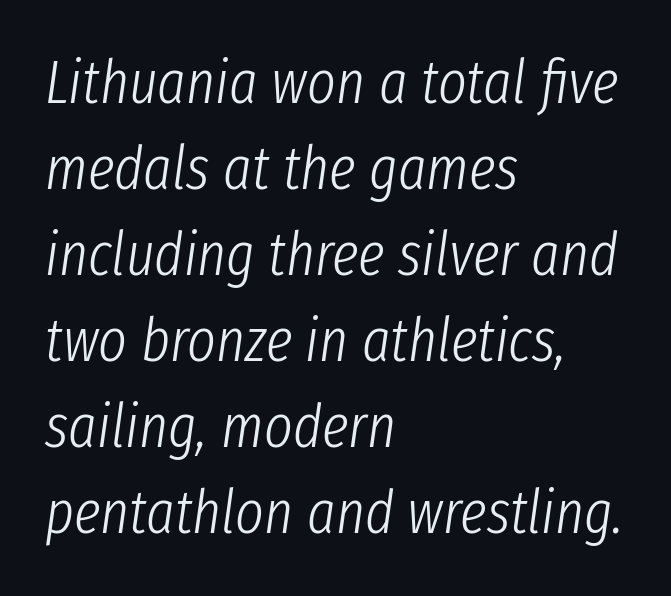
The image shows 61 px light, condensed type, italic (leaning right); set left-aligned, normal line spacing (1.41x), normal letter spacing, not underlined; low stroke contrast and a medium x-height.
